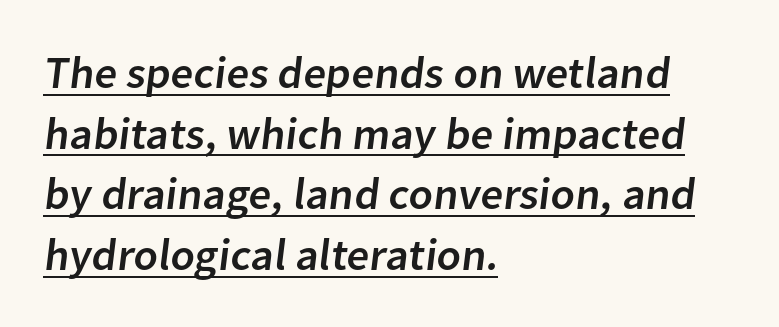
These lines are rendered in a variable-pitch font. Decoration check: the copy is underlined. Is this a sans? Yes — the strokes have no serifs. These lines sit exactly where default settings would place them. Does the copy run flush right? No — it runs flush left. Inter-character spacing is left at the font's built-in metrics.
